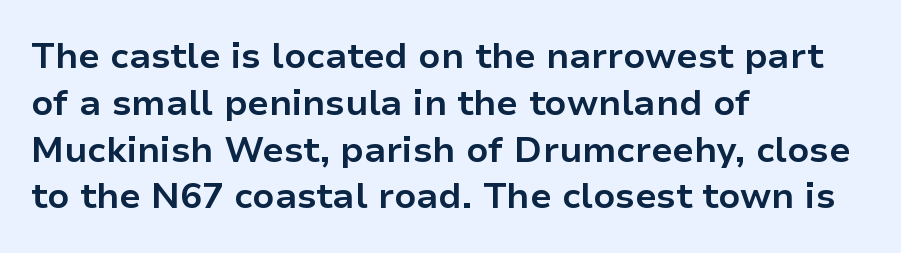
Q: Is the text bold? A: Yes.
Q: Is the text italic (slanted)? A: No, it is upright.
Q: Is the typeface a serif or a sans-serif typeface? A: Sans-serif.
Q: Is the text underlined? A: No.
Q: How is the paragraph aligned? A: Left-aligned.
Q: Is the spacing between letters normal or unusually wide? A: Normal.
Q: Is the spacing between lines tight, normal or loose? A: Normal.
Q: Width (condensed, normal, or wide)? A: Normal.
Q: Stroke contrast? A: Low.
Q: x-height? A: Medium.
Q: Monospaced? A: No.
